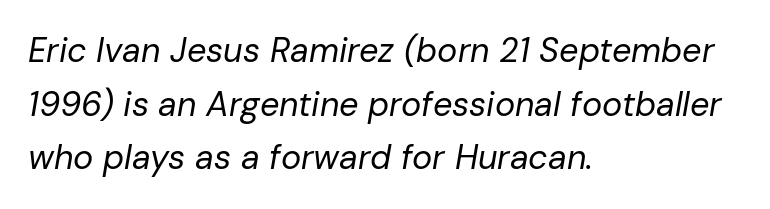
Q: Is the text bold? A: No.
Q: Is the text italic (slanted)? A: Yes, it leans right by about 10 degrees.
Q: Is the text underlined? A: No.
Q: How is the paragraph aligned? A: Left-aligned.
Q: Is the spacing between letters normal or unusually wide? A: Normal.
Q: Is the spacing between lines tight, normal or loose? A: Normal.
Q: Width (condensed, normal, or wide)? A: Normal.
Q: Stroke contrast? A: Low.
Q: x-height? A: Medium.
Q: Monospaced? A: No.
